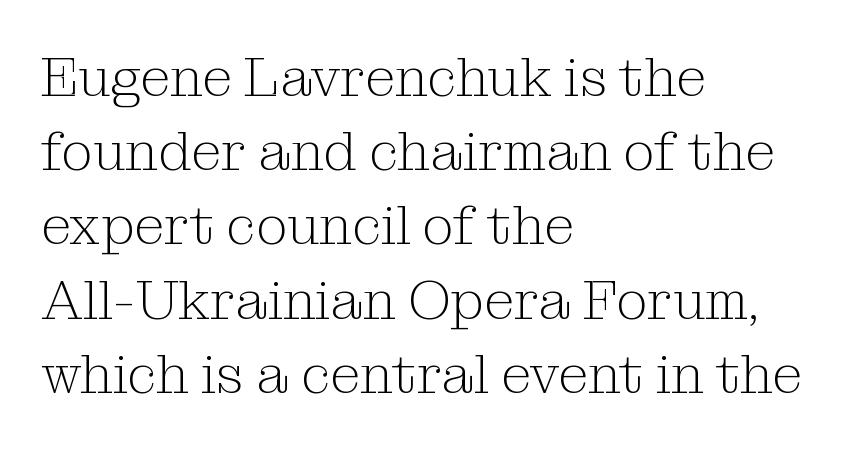
The image shows 55 px light serif type, upright; set left-aligned, normal line spacing (1.35x), normal letter spacing, not underlined; medium stroke contrast and a medium x-height.
